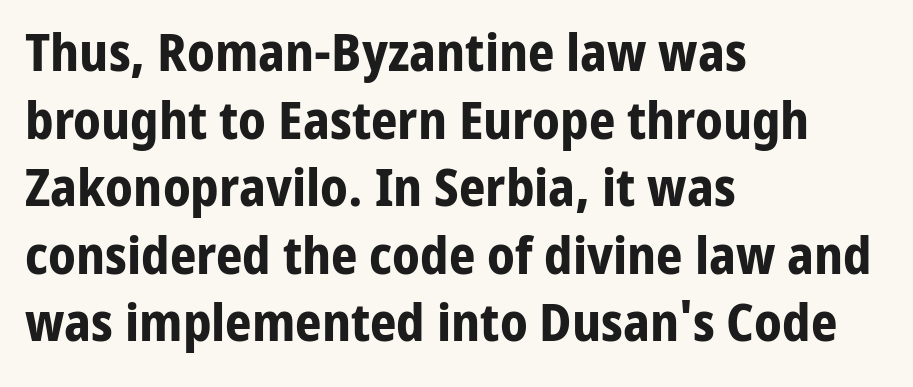
The image shows 52 px bold sans-serif type, upright; set left-aligned, normal line spacing (1.3x), normal letter spacing, not underlined; low stroke contrast and a medium x-height.
